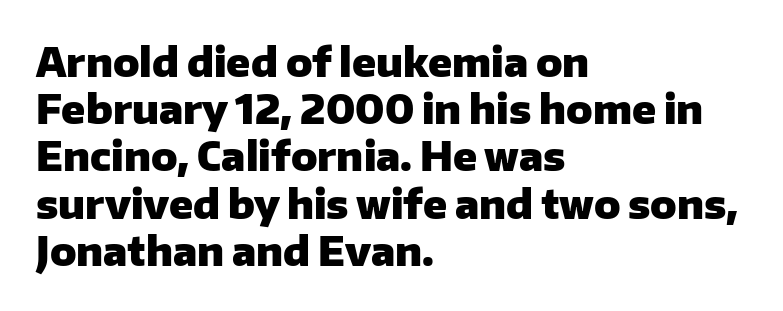
{"serif": "no", "italic": "no", "bold": "yes", "weight": "heavy", "width": "normal", "stroke_contrast": "low", "x_height": "medium", "monospaced": "no", "underline": "no", "align": "left", "line_spacing_ratio": 1.21, "letter_spacing": "normal", "letter_spacing_em": 0.0, "glyph_px": 39}
